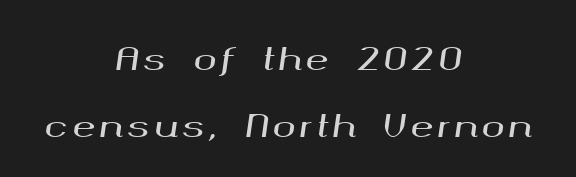
Looking at the ascenders, they clearly lean. The setting favours the middle, as headings and verse often do. The vertical gap from one line to the next is large. The letters advance in unequal steps, a hallmark of proportional type. A clean baseline with only descenders dipping below it.
